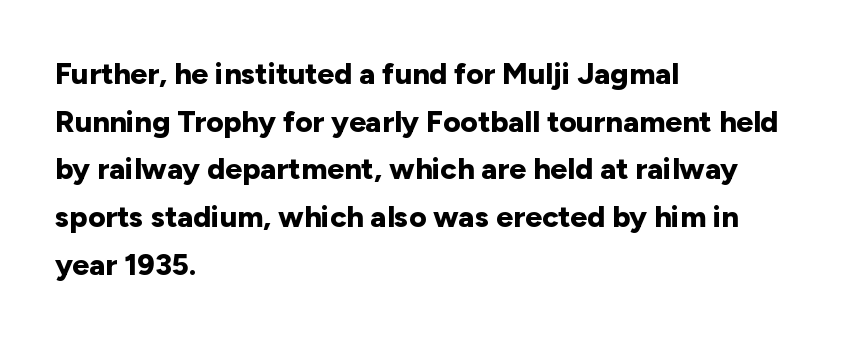
Q: Is the text bold? A: Yes.
Q: Is the text italic (slanted)? A: No, it is upright.
Q: Is the typeface a serif or a sans-serif typeface? A: Sans-serif.
Q: Is the text underlined? A: No.
Q: How is the paragraph aligned? A: Left-aligned.
Q: Is the spacing between letters normal or unusually wide? A: Normal.
Q: Is the spacing between lines tight, normal or loose? A: Normal.
Q: Width (condensed, normal, or wide)? A: Normal.
Q: Stroke contrast? A: Low.
Q: x-height? A: Medium.
Q: Monospaced? A: No.
